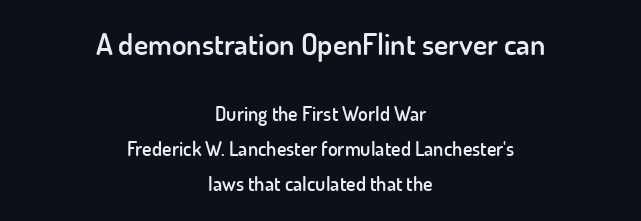
{"serif": "no", "italic": "no", "bold": "semi", "weight": "semibold", "width": "normal", "stroke_contrast": "low", "x_height": "small", "monospaced": "no", "underline": "no", "align": "center", "line_spacing_ratio": 1.75, "letter_spacing": "normal", "letter_spacing_em": 0.0, "larger_block": "first", "size_ratio": 1.5, "glyph_px": 30}
